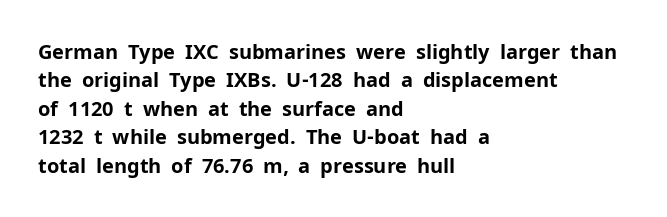
Has an underline been added? It has not. Here the glyphs are tracked normally, forming tight word shapes. Compared with typical paragraphs, the rows here are spaced about the same. The characters look thick and weighty, a clear bold.
